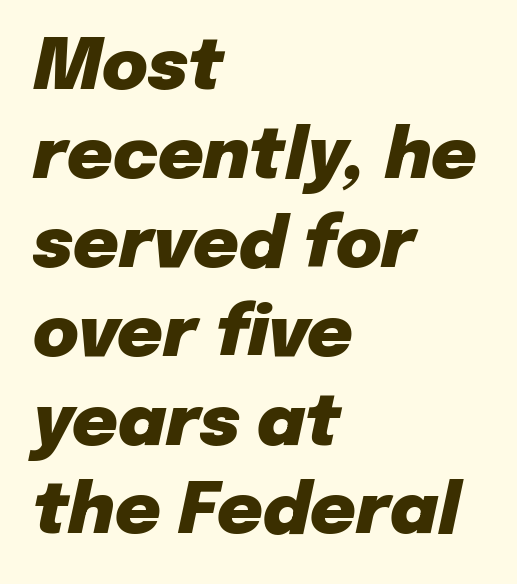
Q: Is the text bold? A: Yes.
Q: Is the text italic (slanted)? A: Yes, it leans right by about 12 degrees.
Q: Is the text underlined? A: No.
Q: How is the paragraph aligned? A: Left-aligned.
Q: Is the spacing between letters normal or unusually wide? A: Normal.
Q: Is the spacing between lines tight, normal or loose? A: Normal.
Q: Width (condensed, normal, or wide)? A: Normal.
Q: Stroke contrast? A: Low.
Q: x-height? A: Medium.
Q: Monospaced? A: No.
